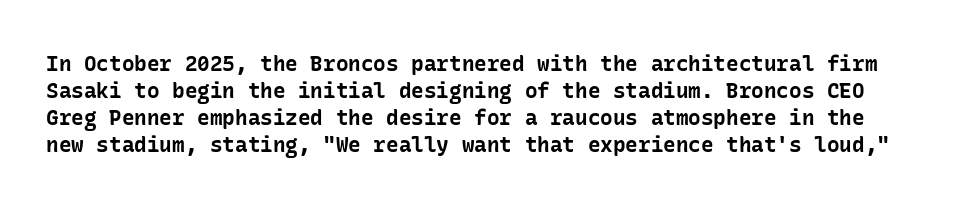
The image shows 21 px bold type, upright; set normal line spacing (1.29x), normal letter spacing, not underlined.
